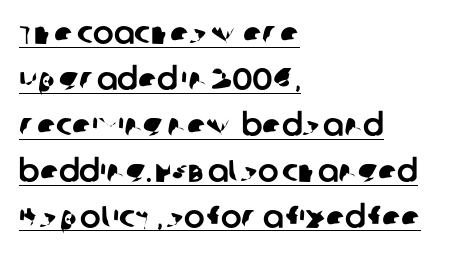
The image shows 31 px sans-serif type; set left-aligned, normal line spacing (1.48x), normal letter spacing, underlined; low stroke contrast and a large x-height.
